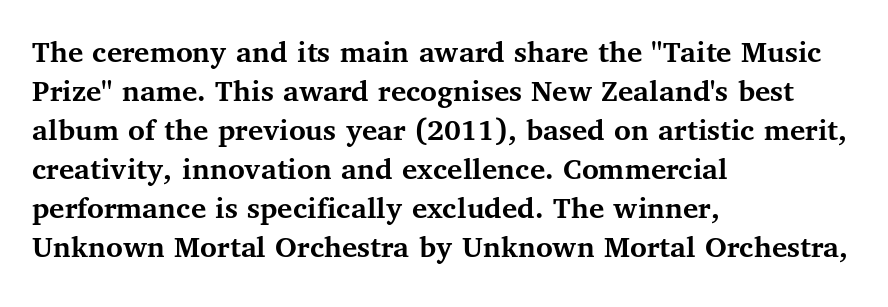
Q: Is the text bold? A: Yes.
Q: Is the text italic (slanted)? A: No, it is upright.
Q: Is the typeface a serif or a sans-serif typeface? A: Serif.
Q: Is the text underlined? A: No.
Q: How is the paragraph aligned? A: Left-aligned.
Q: Is the spacing between letters normal or unusually wide? A: Normal.
Q: Width (condensed, normal, or wide)? A: Normal.
Q: Stroke contrast? A: Medium.
Q: x-height? A: Medium.
Q: Monospaced? A: No.
